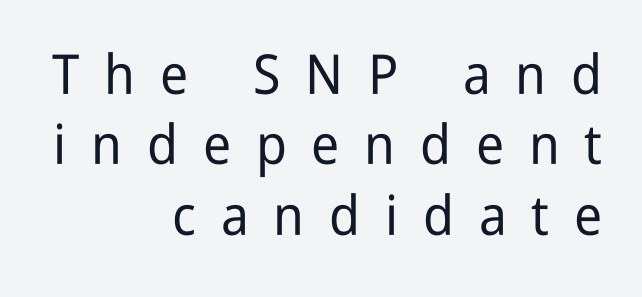
The image shows 55 px condensed sans-serif type, upright; set right-aligned, normal line spacing (1.28x), unusually wide letter spacing (+0.45 em), not underlined; low stroke contrast and a medium x-height.
